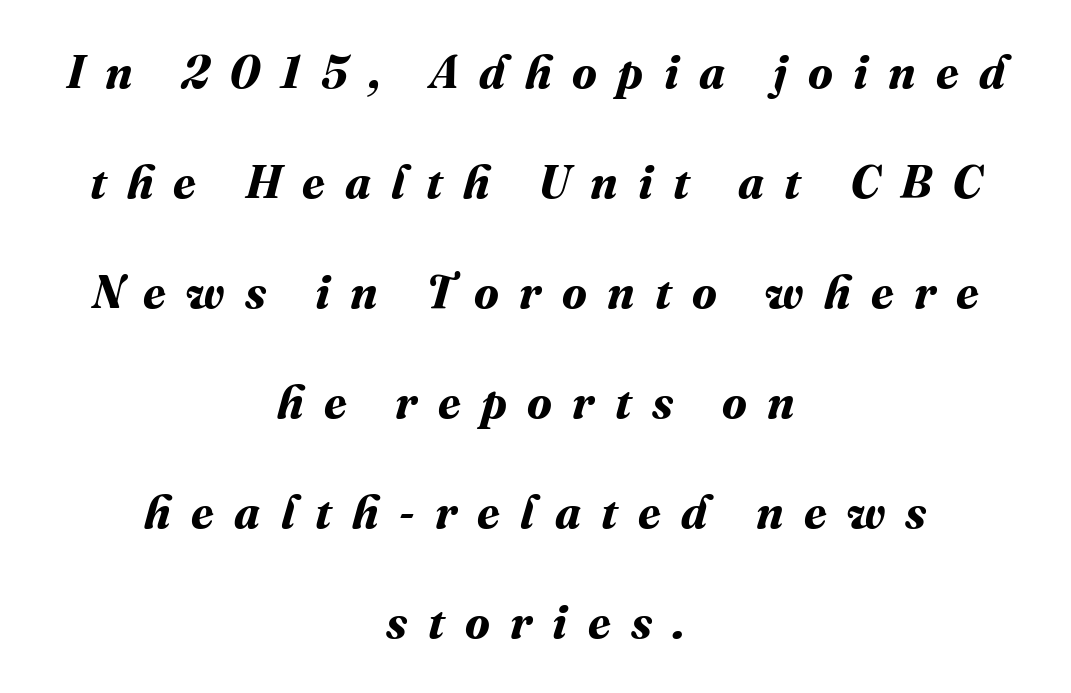
The image shows 46 px bold type; set centered, loose line spacing (2.39x), unusually wide letter spacing (+0.44 em), not underlined; medium stroke contrast and a medium x-height.
